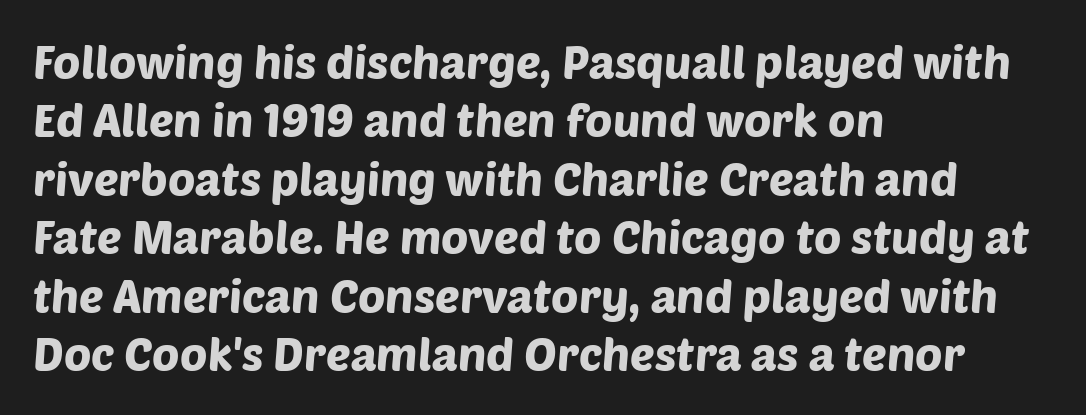
The image shows 46 px sans-serif type; set left-aligned, normal line spacing (1.27x), normal letter spacing, not underlined; low stroke contrast and a large x-height.
